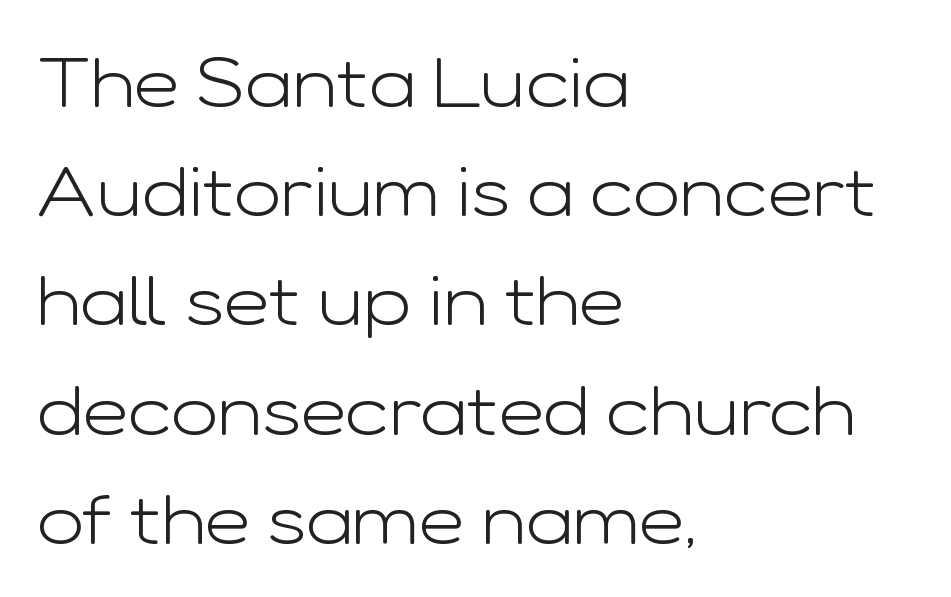
Q: Is the text bold? A: No.
Q: Is the text italic (slanted)? A: No, it is upright.
Q: Is the typeface a serif or a sans-serif typeface? A: Sans-serif.
Q: Is the text underlined? A: No.
Q: How is the paragraph aligned? A: Left-aligned.
Q: Is the spacing between letters normal or unusually wide? A: Normal.
Q: Is the spacing between lines tight, normal or loose? A: Normal.
Q: Width (condensed, normal, or wide)? A: Wide.
Q: Stroke contrast? A: Low.
Q: x-height? A: Medium.
Q: Monospaced? A: No.
